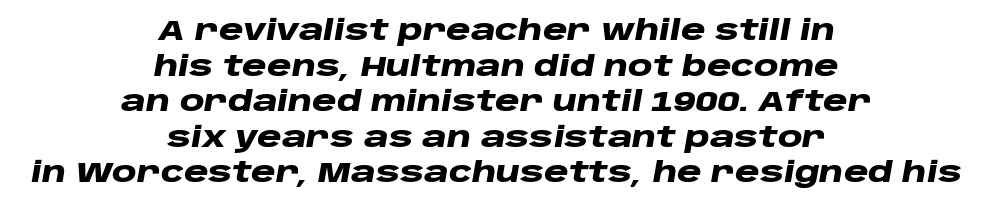
{"italic": "yes", "lean": "right", "slant_degrees": 10, "bold": "yes", "weight": "heavy", "width": "wide", "stroke_contrast": "low", "x_height": "large", "monospaced": "no", "underline": "no", "align": "center", "line_spacing": "normal", "line_spacing_ratio": 1.27, "letter_spacing": "normal", "letter_spacing_em": 0.0, "glyph_px": 28}
